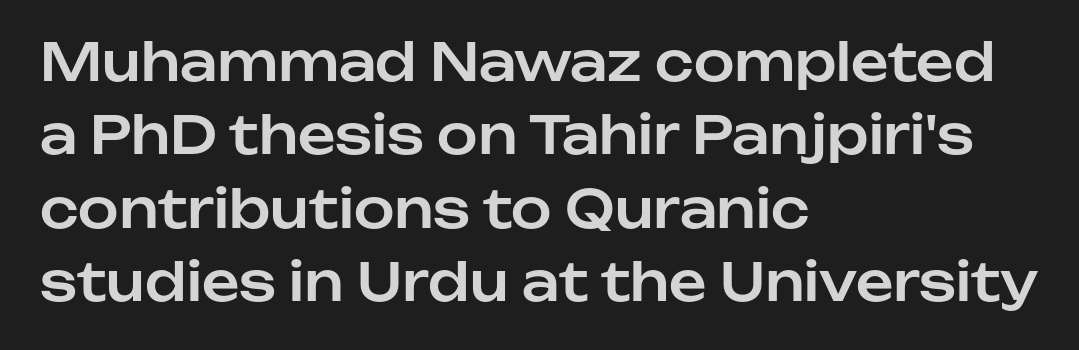
The face used here is rendered with its standard letterfit. In terms of letterform style, serifs are entirely absent. Spacing verdict: proportional, widths tailored to each character. Typeset ragged right — the left edge is the straight one. Glance below the letters and you will spot only blank space.
